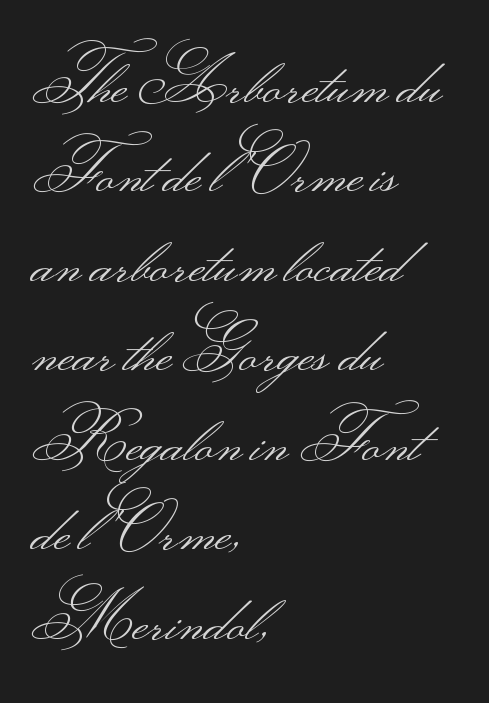
A sans-serif font was chosen for this passage. The vertical gap from one line to the next is medium. The rendering keeps characters at their native spacing.
